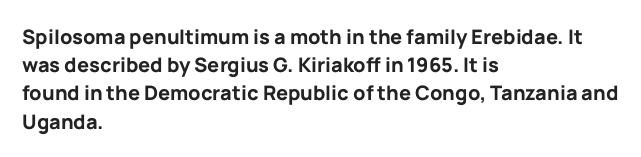
{"italic": "no", "bold": "yes", "underline": "no", "align": "left", "line_spacing": "normal", "line_spacing_ratio": 1.41, "letter_spacing": "normal", "letter_spacing_em": 0.0, "glyph_px": 20}
